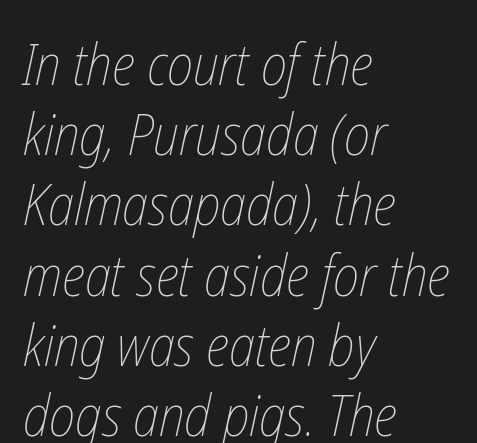
Q: Is the text bold? A: No.
Q: Is the text underlined? A: No.
Q: How is the paragraph aligned? A: Left-aligned.
Q: Is the spacing between letters normal or unusually wide? A: Normal.
Q: Width (condensed, normal, or wide)? A: Condensed.
Q: Stroke contrast? A: Low.
Q: x-height? A: Medium.
Q: Monospaced? A: No.
